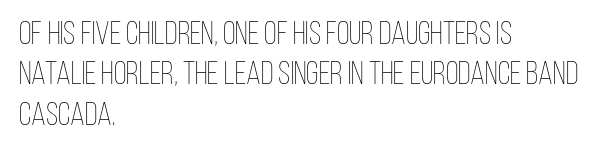
{"italic": "no", "bold": "no", "weight": "thin", "width": "condensed", "stroke_contrast": "low", "x_height": "large", "monospaced": "no", "underline": "no", "align": "left", "line_spacing_ratio": 1.22, "letter_spacing": "normal", "letter_spacing_em": 0.0, "glyph_px": 33}
